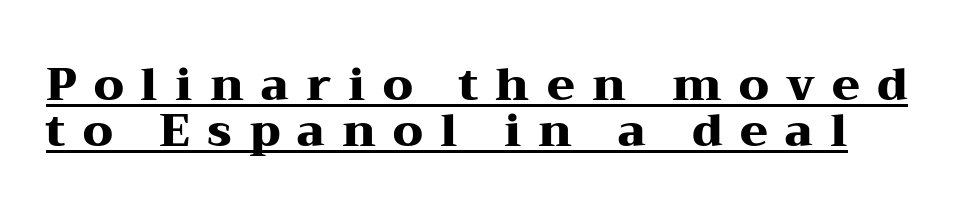
The image shows 45 px heavy, wide serif type, upright; set tight line spacing (1.02x), unusually wide letter spacing (+0.38 em), underlined; medium stroke contrast and a medium x-height.
